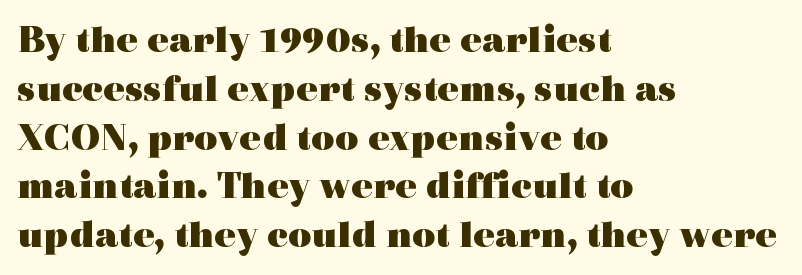
{"serif": "yes", "italic": "no", "bold": "yes", "weight": "heavy", "width": "wide", "x_height": "medium", "monospaced": "no", "underline": "no", "align": "left", "line_spacing_ratio": 1.22, "letter_spacing": "normal", "letter_spacing_em": 0.0, "glyph_px": 40}
